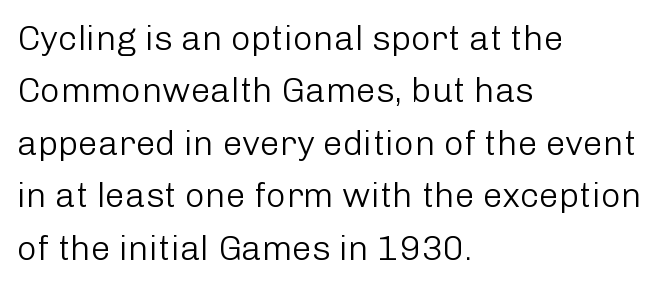
Q: Is the text bold? A: No.
Q: Is the text italic (slanted)? A: No, it is upright.
Q: Is the typeface a serif or a sans-serif typeface? A: Sans-serif.
Q: Is the text underlined? A: No.
Q: How is the paragraph aligned? A: Left-aligned.
Q: Is the spacing between letters normal or unusually wide? A: Normal.
Q: Is the spacing between lines tight, normal or loose? A: Normal.
Q: Width (condensed, normal, or wide)? A: Normal.
Q: Stroke contrast? A: Low.
Q: x-height? A: Medium.
Q: Monospaced? A: No.
